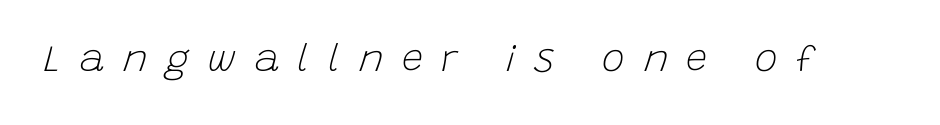
The image shows 38 px light type, italic (leaning right); set unusually wide letter spacing (+0.48 em), not underlined; low stroke contrast and a large x-height.
